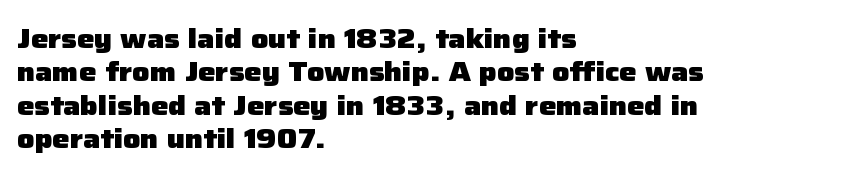
Q: Is the text bold? A: Yes.
Q: Is the text italic (slanted)? A: No, it is upright.
Q: Is the text underlined? A: No.
Q: How is the paragraph aligned? A: Left-aligned.
Q: Is the spacing between letters normal or unusually wide? A: Normal.
